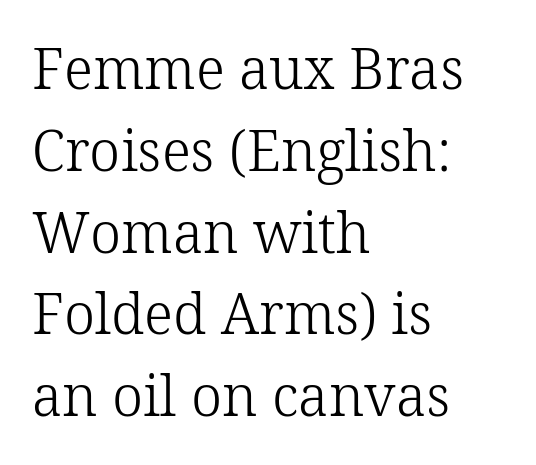
The image shows 56 px light serif type, upright; set left-aligned, normal line spacing (1.46x), normal letter spacing, not underlined; low stroke contrast and a medium x-height.
